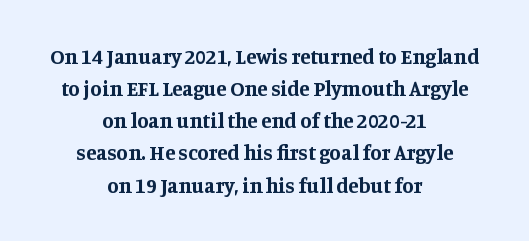
Q: Is the text bold? A: Yes.
Q: Is the text italic (slanted)? A: No, it is upright.
Q: Is the text underlined? A: No.
Q: How is the paragraph aligned? A: Centered.
Q: Is the spacing between letters normal or unusually wide? A: Normal.
Q: Is the spacing between lines tight, normal or loose? A: Normal.
